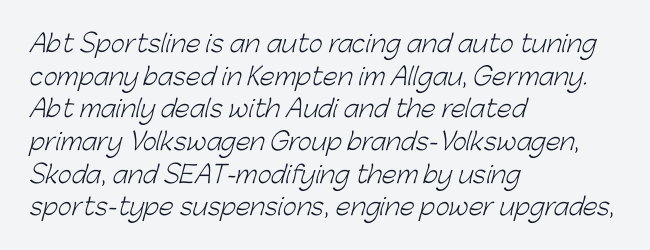
On a weight scale, this lands at 450 or below. The type is set solid horizontally, with unmodified tracking. Every row of glyphs begins at an identical x-position on the left. This rendering features lettering with no underline.
